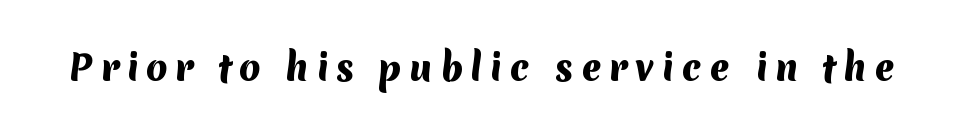
Q: Is the text bold? A: Yes.
Q: Is the typeface a serif or a sans-serif typeface? A: Sans-serif.
Q: Is the text underlined? A: No.
Q: Is the spacing between letters normal or unusually wide? A: Unusually wide.
Q: Width (condensed, normal, or wide)? A: Normal.
Q: Stroke contrast? A: Medium.
Q: x-height? A: Medium.
Q: Monospaced? A: No.
